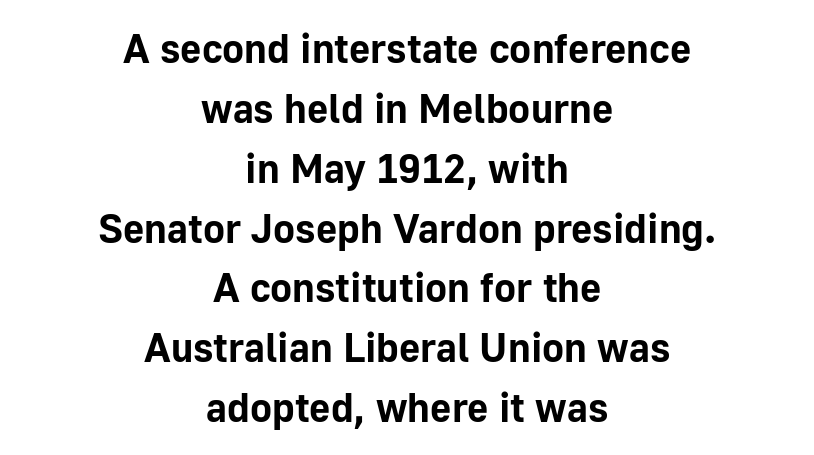
Q: Is the text bold? A: Yes.
Q: Is the text italic (slanted)? A: No, it is upright.
Q: Is the typeface a serif or a sans-serif typeface? A: Sans-serif.
Q: Is the text underlined? A: No.
Q: How is the paragraph aligned? A: Centered.
Q: Is the spacing between letters normal or unusually wide? A: Normal.
Q: Is the spacing between lines tight, normal or loose? A: Normal.
Q: Width (condensed, normal, or wide)? A: Normal.
Q: Stroke contrast? A: Low.
Q: x-height? A: Medium.
Q: Monospaced? A: No.
